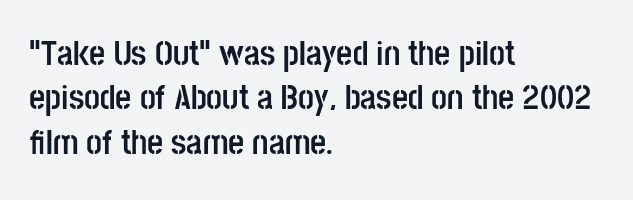
Q: Is the text bold? A: Yes.
Q: Is the text italic (slanted)? A: No, it is upright.
Q: Is the typeface a serif or a sans-serif typeface? A: Sans-serif.
Q: Is the text underlined? A: No.
Q: How is the paragraph aligned? A: Left-aligned.
Q: Is the spacing between letters normal or unusually wide? A: Normal.
Q: Is the spacing between lines tight, normal or loose? A: Normal.
Q: Width (condensed, normal, or wide)? A: Condensed.
Q: Stroke contrast? A: Low.
Q: x-height? A: Large.
Q: Monospaced? A: No.
